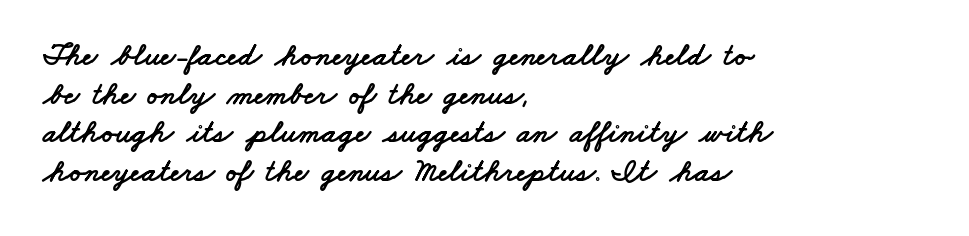
The image shows 32 px wide sans-serif type; set left-aligned, line spacing 1.21x, normal letter spacing, not underlined; low stroke contrast and a small x-height.
